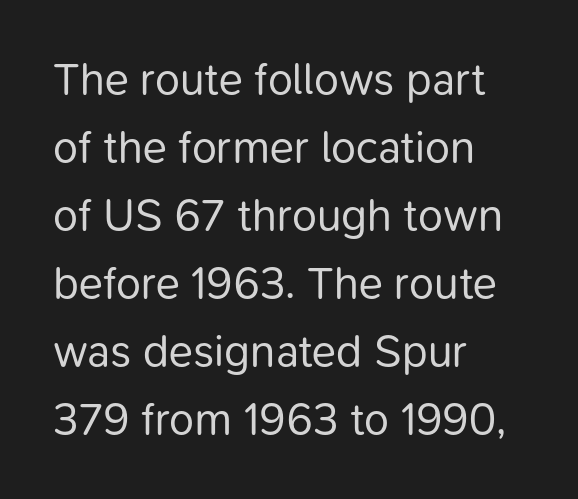
Q: Is the text bold? A: No.
Q: Is the text italic (slanted)? A: No, it is upright.
Q: Is the typeface a serif or a sans-serif typeface? A: Sans-serif.
Q: Is the text underlined? A: No.
Q: How is the paragraph aligned? A: Left-aligned.
Q: Is the spacing between letters normal or unusually wide? A: Normal.
Q: Is the spacing between lines tight, normal or loose? A: Normal.
Q: Width (condensed, normal, or wide)? A: Normal.
Q: Stroke contrast? A: Low.
Q: x-height? A: Medium.
Q: Monospaced? A: No.
